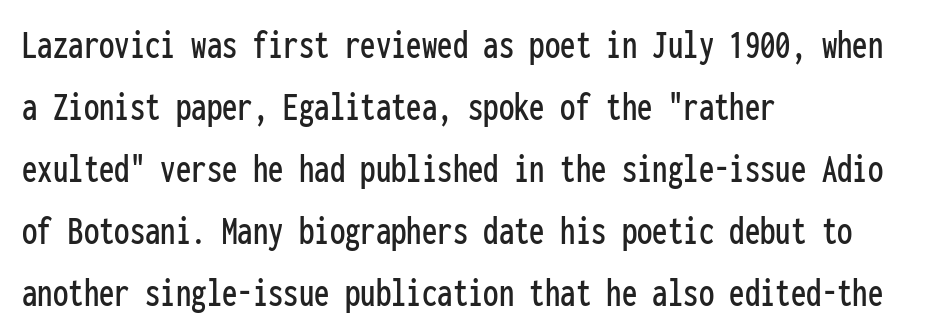
Q: Is the text italic (slanted)? A: No, it is upright.
Q: Is the typeface a serif or a sans-serif typeface? A: Sans-serif.
Q: Is the text underlined? A: No.
Q: How is the paragraph aligned? A: Left-aligned.
Q: Is the spacing between letters normal or unusually wide? A: Normal.
Q: Is the spacing between lines tight, normal or loose? A: Normal.
Q: Width (condensed, normal, or wide)? A: Condensed.
Q: Stroke contrast? A: Low.
Q: x-height? A: Medium.
Q: Monospaced? A: Yes.
